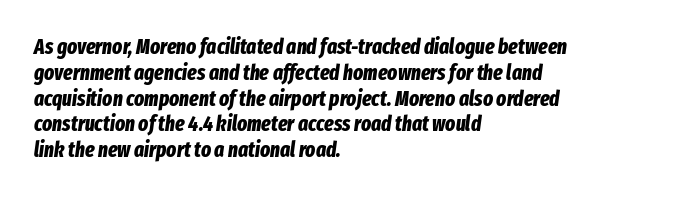
{"italic": "yes", "lean": "right", "slant_degrees": 8, "bold": "yes", "underline": "no", "align": "left", "line_spacing_ratio": 1.23, "letter_spacing": "normal", "letter_spacing_em": 0.0, "glyph_px": 21}
